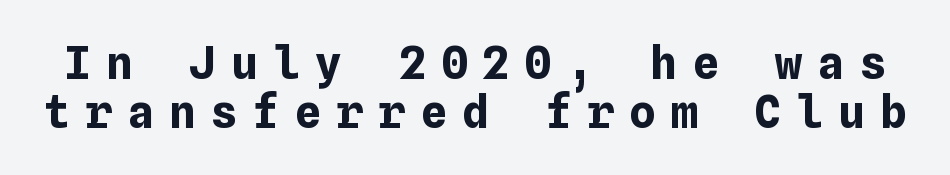
A bare baseline throughout the passage. Does the lettering tilt? It doesn't — this is upright. How are the letters spaced? Widely, with obvious added tracking. Does the weight exceed regular? Yes, all the way to bold. The space between consecutive lines is stingy.
